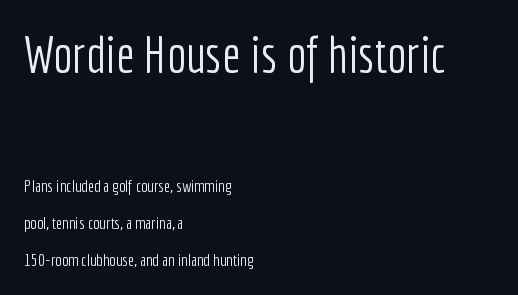
The rendering keeps characters at their native spacing. Leading: increased. In this sample the first text group is rendered at the bigger scale. Nothing sits at the stroke ends, so this counts as sans-serif. The letters advance in unequal steps, a hallmark of proportional type. Check the space under the baseline: it is left empty.
